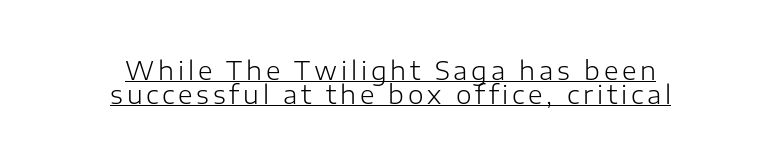
Q: Is the text bold? A: No.
Q: Is the text italic (slanted)? A: No, it is upright.
Q: Is the text underlined? A: Yes.
Q: How is the paragraph aligned? A: Centered.
Q: Is the spacing between lines tight, normal or loose? A: Tight.
